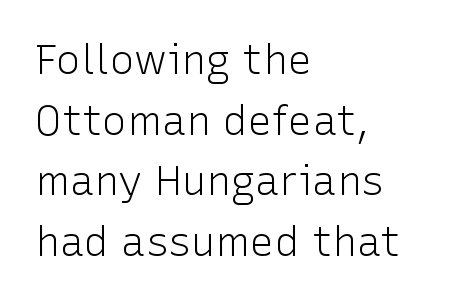
Q: Is the text bold? A: No.
Q: Is the text italic (slanted)? A: No, it is upright.
Q: Is the typeface a serif or a sans-serif typeface? A: Sans-serif.
Q: Is the text underlined? A: No.
Q: How is the paragraph aligned? A: Left-aligned.
Q: Is the spacing between letters normal or unusually wide? A: Normal.
Q: Is the spacing between lines tight, normal or loose? A: Normal.
Q: Width (condensed, normal, or wide)? A: Normal.
Q: Stroke contrast? A: Low.
Q: x-height? A: Medium.
Q: Monospaced? A: No.
